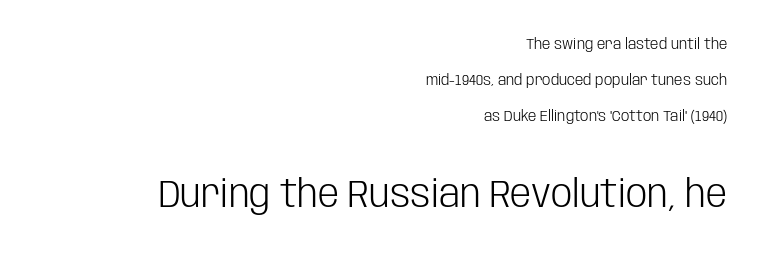
{"serif": "no", "italic": "no", "bold": "no", "weight": "light", "width": "condensed", "stroke_contrast": "low", "x_height": "large", "monospaced": "no", "underline": "no", "align": "right", "line_spacing": "loose", "line_spacing_ratio": 2.41, "letter_spacing": "normal", "letter_spacing_em": 0.0, "larger_block": "second", "size_ratio": 2.53, "glyph_px": 38}
